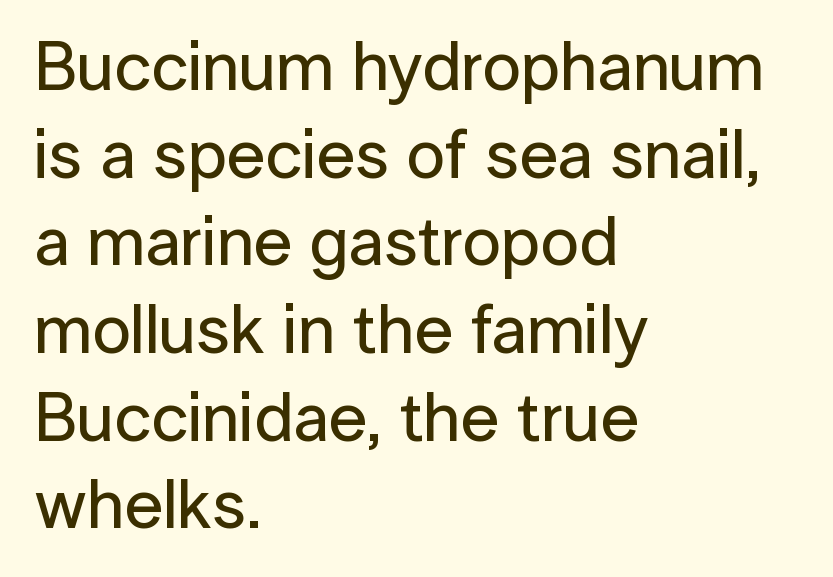
Q: Is the text italic (slanted)? A: No, it is upright.
Q: Is the typeface a serif or a sans-serif typeface? A: Sans-serif.
Q: Is the text underlined? A: No.
Q: How is the paragraph aligned? A: Left-aligned.
Q: Is the spacing between letters normal or unusually wide? A: Normal.
Q: Is the spacing between lines tight, normal or loose? A: Normal.
Q: Width (condensed, normal, or wide)? A: Normal.
Q: Stroke contrast? A: Low.
Q: x-height? A: Medium.
Q: Monospaced? A: No.
